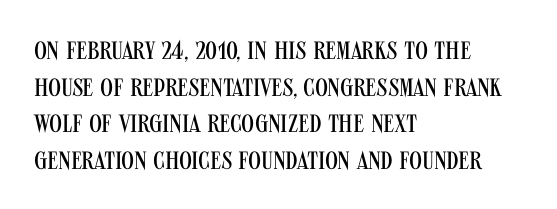
The image shows 25 px text type, upright; set left-aligned, normal line spacing (1.47x), normal letter spacing, not underlined.
